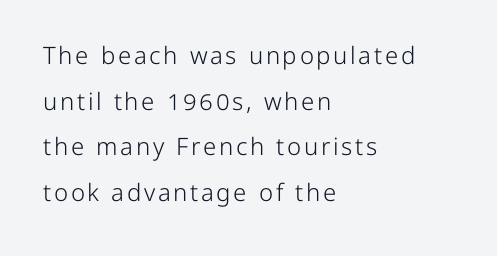
{"italic": "no", "bold": "no", "underline": "no", "align": "left", "line_spacing": "loose", "line_spacing_ratio": 1.9, "glyph_px": 24}
